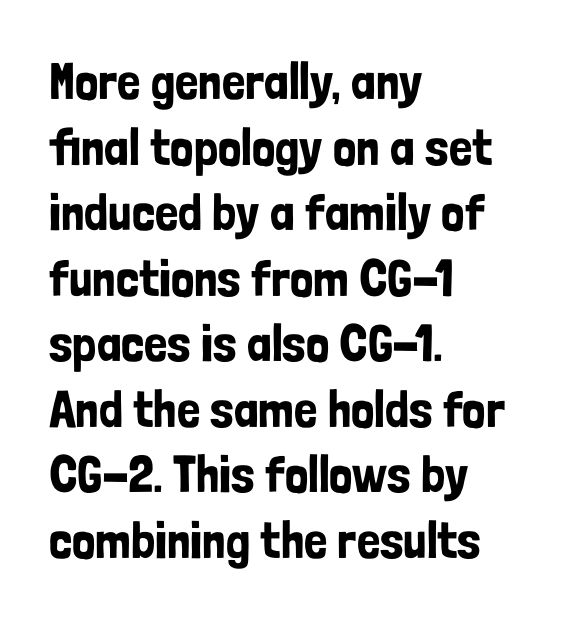
The image shows 52 px condensed sans-serif type, upright; set left-aligned, normal line spacing (1.26x), normal letter spacing, not underlined; low stroke contrast and a medium x-height.
